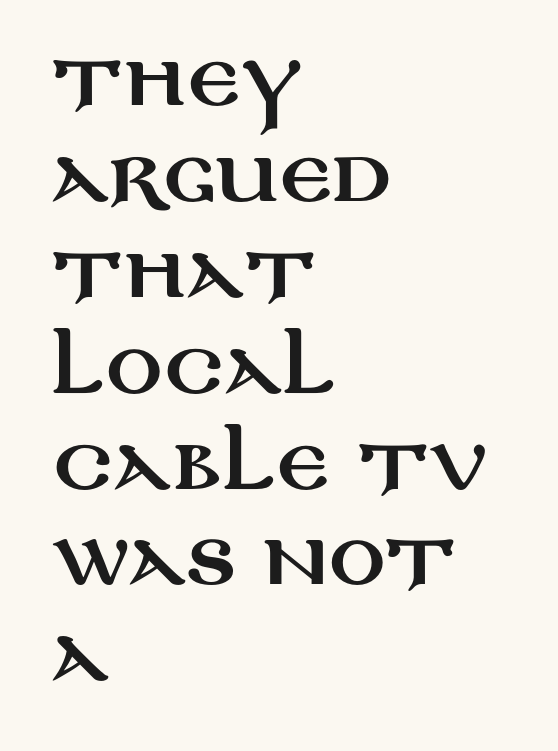
The image shows 70 px wide sans-serif type, upright; set left-aligned, normal line spacing (1.37x), normal letter spacing, not underlined; medium stroke contrast and a large x-height.
